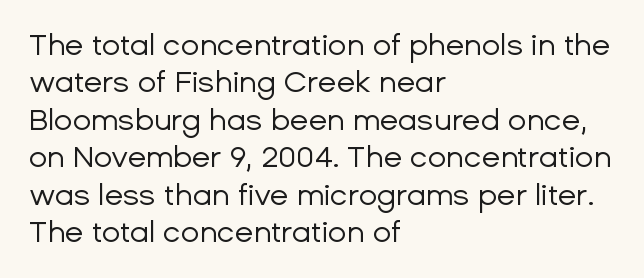
The block of text has a typical density, with ordinary space between rows. A clean baseline with only descenders dipping below it. Think of a printed novel: that variable character pitch is what you see here. Notice how the passage keeps a crisp vertical edge on the left only. Weight class: somewhere from thin through regular.
